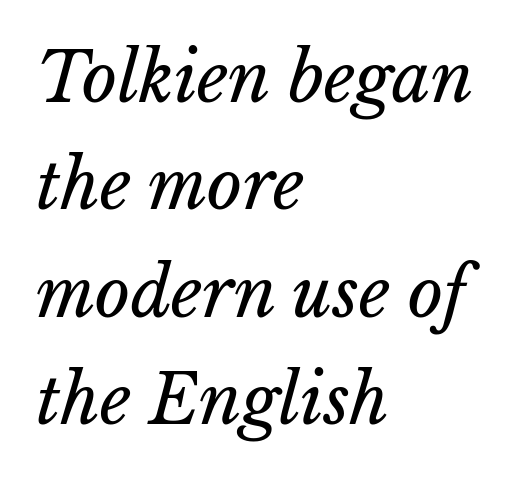
{"bold": "no", "weight": "regular", "width": "normal", "stroke_contrast": "low", "x_height": "medium", "monospaced": "no", "underline": "no", "align": "left", "line_spacing": "normal", "line_spacing_ratio": 1.58, "letter_spacing": "normal", "letter_spacing_em": 0.0, "glyph_px": 68}
